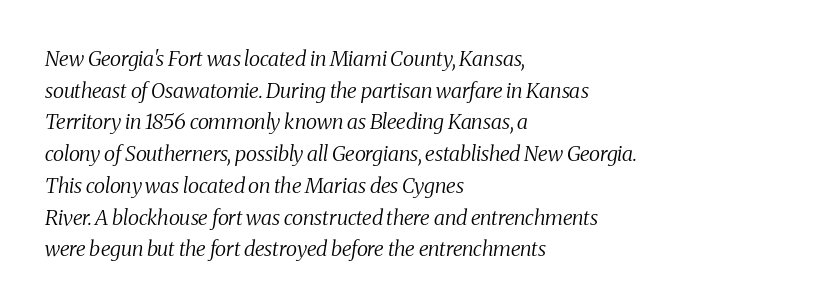
The image shows 21 px text type, italic (leaning right); set left-aligned, normal line spacing (1.51x), normal letter spacing, not underlined.
